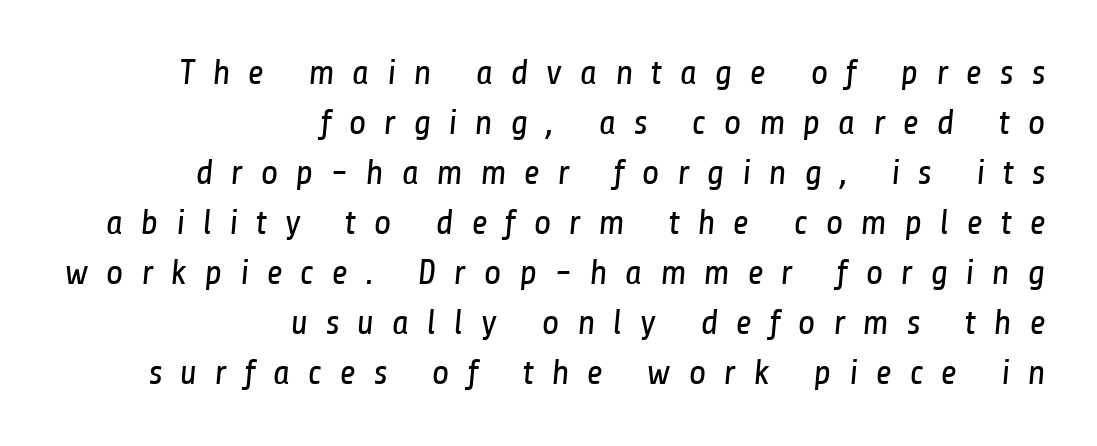
{"serif": "no", "bold": "no", "weight": "regular", "width": "condensed", "stroke_contrast": "low", "x_height": "medium", "monospaced": "no", "underline": "no", "align": "right", "line_spacing": "normal", "line_spacing_ratio": 1.39, "letter_spacing": "wide", "letter_spacing_em": 0.48, "glyph_px": 36}
